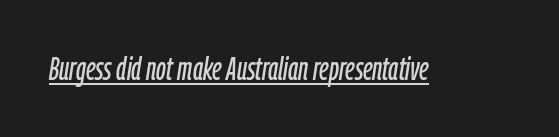
Yep, that's italic — everything's leaning. Is this a fixed-width face? No — the glyphs have proportional, varying widths. Here the glyphs are tracked normally, forming tight word shapes. Looks like someone drew a line under every word here.
